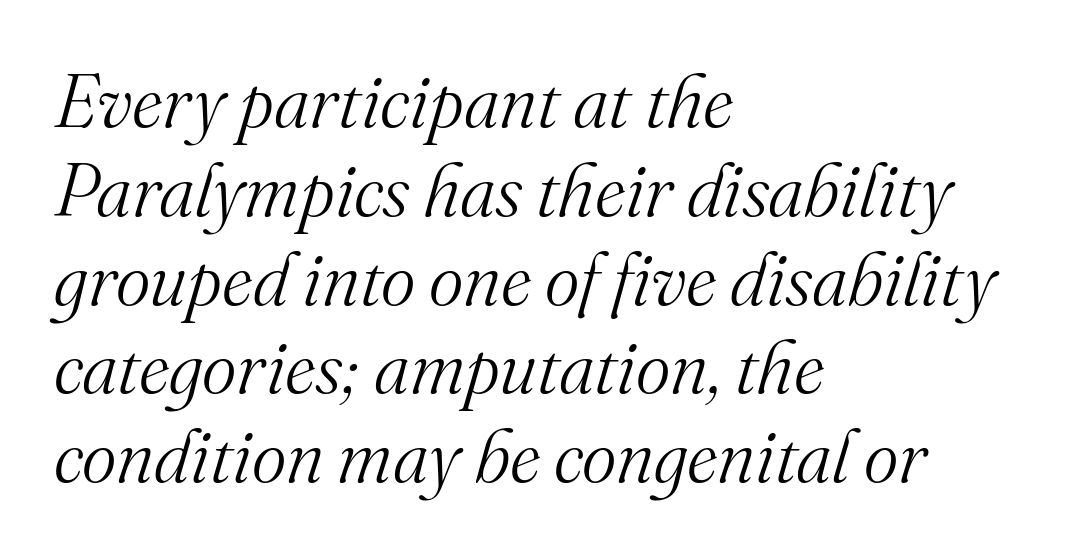
The image shows 74 px light serif type, italic (leaning right); set left-aligned, line spacing 1.2x, normal letter spacing, not underlined; medium stroke contrast and a small x-height.
